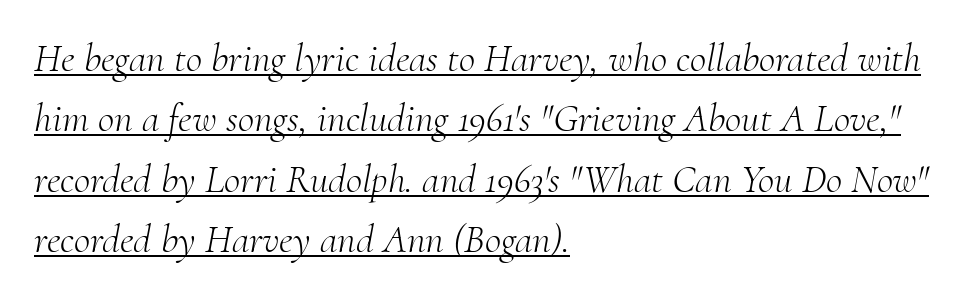
Is this a fixed-width face? No — the glyphs have proportional, varying widths. Successive baselines arrive at the customary interval. No chunkiness to these letters — they're not bold. I'd call this a serif setting — the letters wear small feet. Teacher's note: observe the even left margin — that is flush-left alignment.
